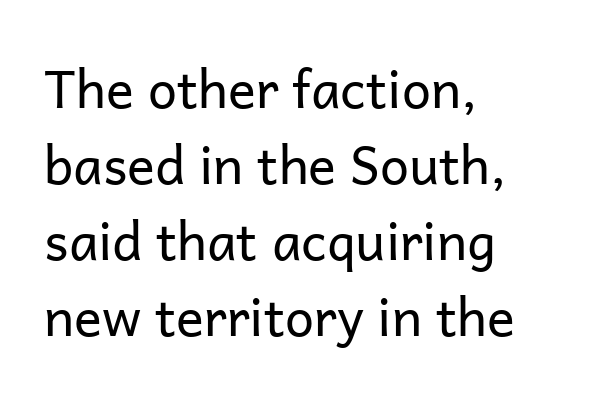
{"serif": "no", "italic": "no", "bold": "no", "weight": "regular", "width": "normal", "stroke_contrast": "low", "x_height": "medium", "monospaced": "no", "underline": "no", "align": "left", "line_spacing": "normal", "line_spacing_ratio": 1.46, "letter_spacing": "normal", "letter_spacing_em": 0.0, "glyph_px": 52}
